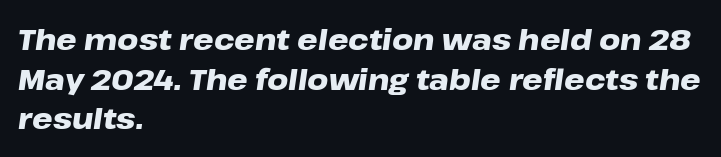
{"italic": "yes", "lean": "right", "slant_degrees": 8, "bold": "yes", "weight": "heavy", "width": "wide", "stroke_contrast": "low", "x_height": "medium", "monospaced": "no", "underline": "no", "align": "left", "line_spacing": "normal", "line_spacing_ratio": 1.37, "letter_spacing": "normal", "letter_spacing_em": 0.0, "glyph_px": 29}
